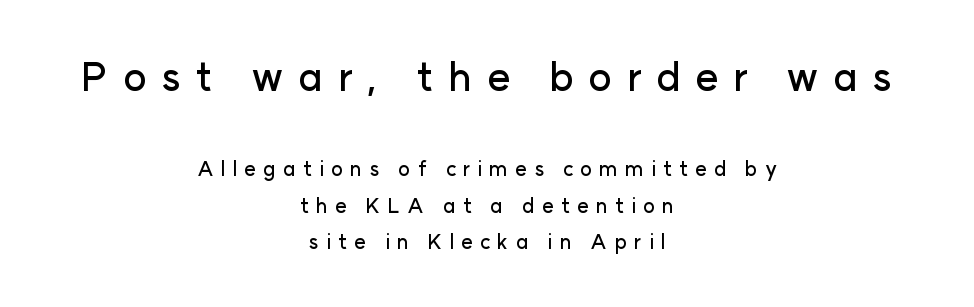
Q: Is the text italic (slanted)? A: No, it is upright.
Q: Is the typeface a serif or a sans-serif typeface? A: Sans-serif.
Q: Is the text underlined? A: No.
Q: How is the paragraph aligned? A: Centered.
Q: Is the spacing between letters normal or unusually wide? A: Unusually wide.
Q: Which block of text is set in a larger size, the first (top) or the second (bottom)? A: The first (top) one.
Q: Width (condensed, normal, or wide)? A: Normal.
Q: Stroke contrast? A: Low.
Q: x-height? A: Medium.
Q: Monospaced? A: No.
